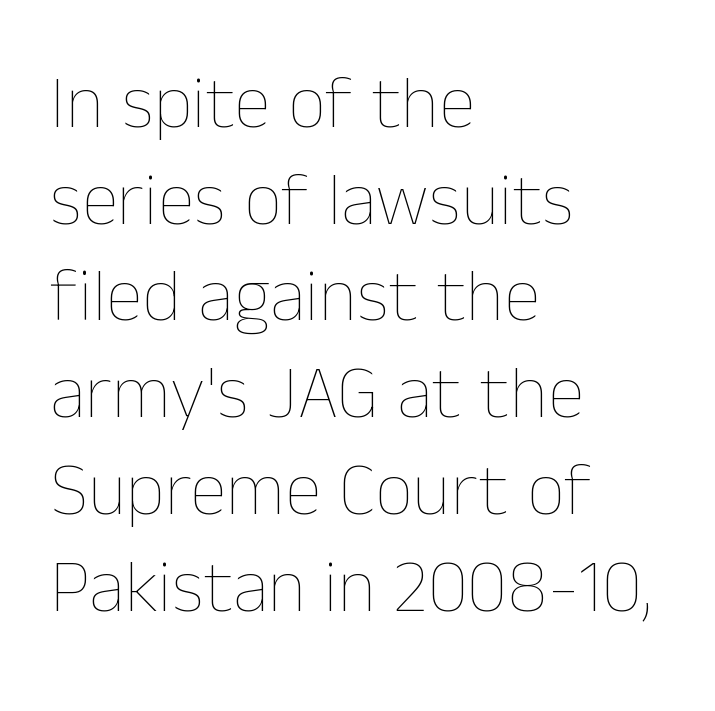
{"italic": "no", "bold": "no", "weight": "thin", "width": "normal", "stroke_contrast": "low", "x_height": "medium", "monospaced": "no", "underline": "no", "align": "left", "line_spacing": "normal", "line_spacing_ratio": 1.29, "letter_spacing": "normal", "letter_spacing_em": 0.0, "glyph_px": 75}
